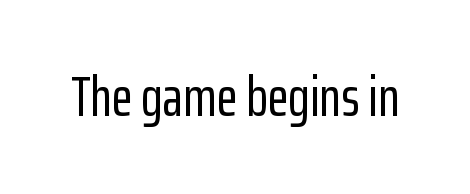
The image shows 55 px condensed sans-serif type, upright; set normal letter spacing, not underlined; low stroke contrast and a medium x-height.
